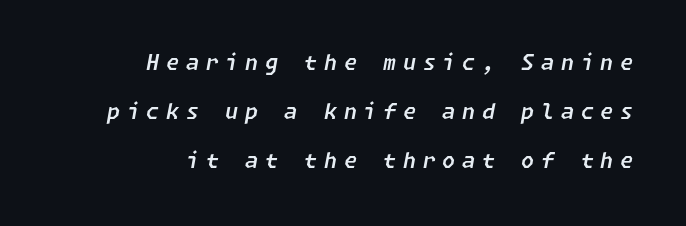
Q: Is the text italic (slanted)? A: Yes, it leans right by about 11 degrees.
Q: Is the text underlined? A: No.
Q: How is the paragraph aligned? A: Right-aligned.
Q: Is the spacing between letters normal or unusually wide? A: Unusually wide.
Q: Is the spacing between lines tight, normal or loose? A: Loose.
